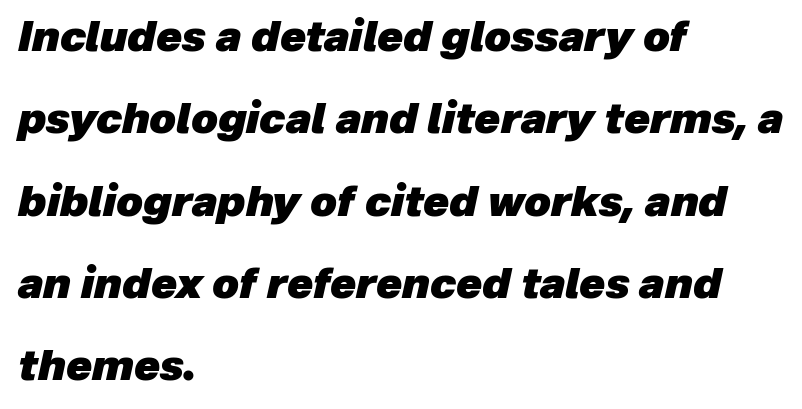
{"italic": "yes", "lean": "right", "slant_degrees": 12, "bold": "yes", "weight": "heavy", "width": "normal", "stroke_contrast": "low", "x_height": "medium", "monospaced": "no", "underline": "no", "align": "left", "line_spacing": "loose", "line_spacing_ratio": 1.96, "letter_spacing": "normal", "letter_spacing_em": 0.0, "glyph_px": 42}
